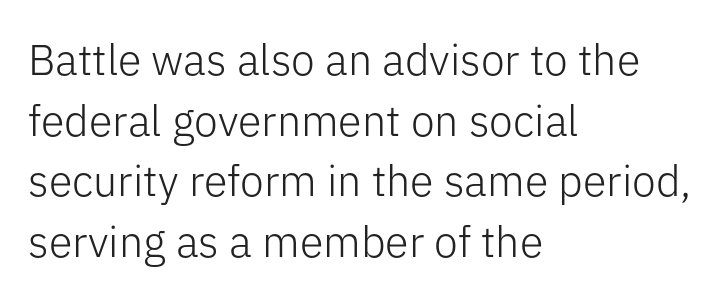
{"serif": "no", "italic": "no", "bold": "no", "weight": "light", "width": "normal", "stroke_contrast": "low", "x_height": "medium", "monospaced": "no", "underline": "no", "align": "left", "line_spacing": "normal", "line_spacing_ratio": 1.41, "letter_spacing": "normal", "letter_spacing_em": 0.0, "glyph_px": 43}
